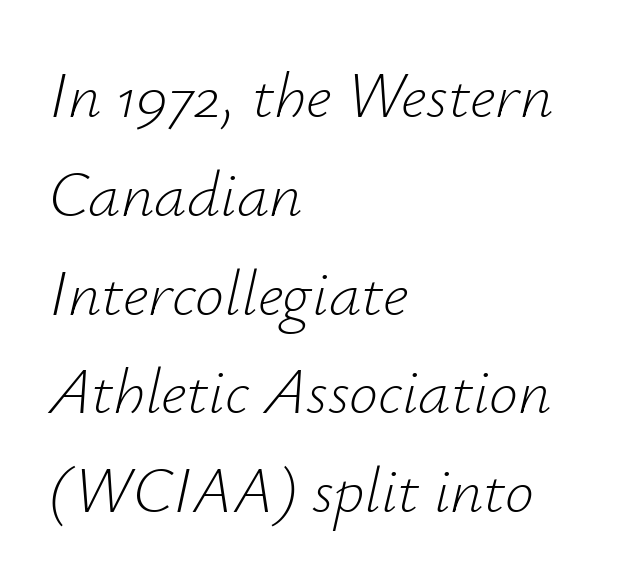
{"italic": "yes", "lean": "right", "slant_degrees": 12, "bold": "no", "weight": "light", "width": "normal", "stroke_contrast": "low", "x_height": "small", "monospaced": "no", "underline": "no", "align": "left", "line_spacing": "normal", "line_spacing_ratio": 1.52, "letter_spacing": "normal", "letter_spacing_em": 0.0, "glyph_px": 65}
